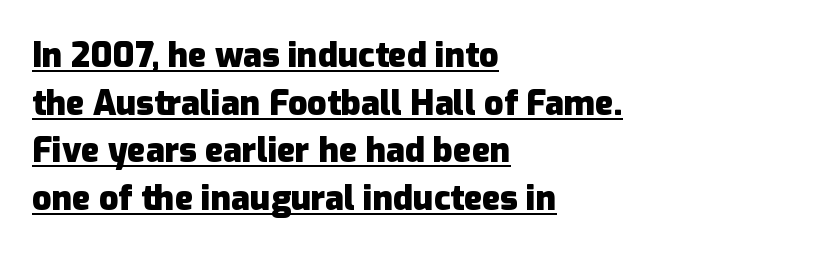
Q: Is the text bold? A: Yes.
Q: Is the text italic (slanted)? A: No, it is upright.
Q: Is the typeface a serif or a sans-serif typeface? A: Sans-serif.
Q: Is the text underlined? A: Yes.
Q: How is the paragraph aligned? A: Left-aligned.
Q: Is the spacing between letters normal or unusually wide? A: Normal.
Q: Is the spacing between lines tight, normal or loose? A: Normal.
Q: Width (condensed, normal, or wide)? A: Normal.
Q: Stroke contrast? A: Low.
Q: x-height? A: Medium.
Q: Monospaced? A: No.
